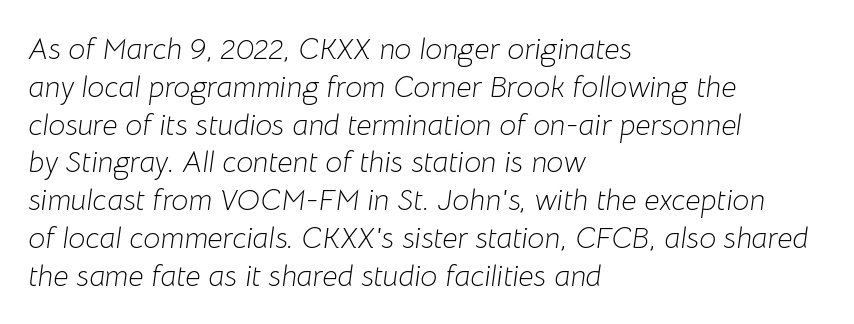
{"italic": "yes", "lean": "right", "slant_degrees": 8, "bold": "no", "weight": "light", "width": "normal", "stroke_contrast": "low", "x_height": "medium", "monospaced": "no", "underline": "no", "align": "left", "line_spacing": "normal", "line_spacing_ratio": 1.26, "letter_spacing": "normal", "letter_spacing_em": 0.0, "glyph_px": 30}
